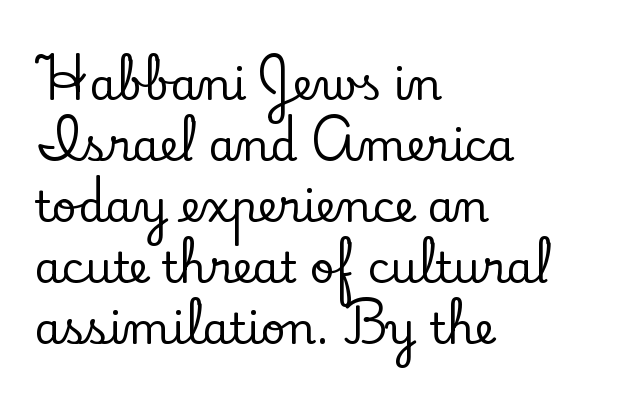
{"serif": "yes", "italic": "no", "width": "normal", "stroke_contrast": "low", "x_height": "small", "monospaced": "no", "underline": "no", "align": "left", "line_spacing": "normal", "line_spacing_ratio": 1.42, "letter_spacing": "normal", "letter_spacing_em": 0.0, "glyph_px": 43}
